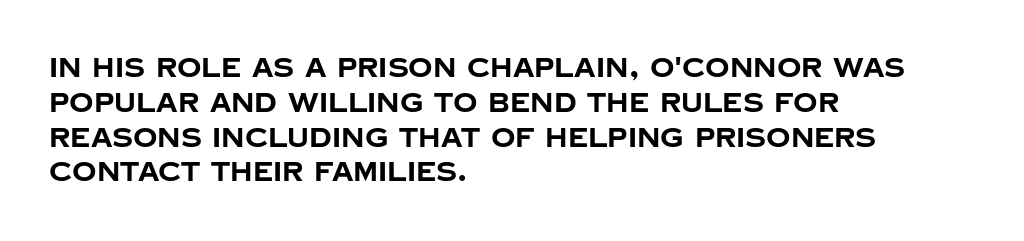
Q: Is the text bold? A: Yes.
Q: Is the text italic (slanted)? A: No, it is upright.
Q: Is the text underlined? A: No.
Q: How is the paragraph aligned? A: Left-aligned.
Q: Is the spacing between letters normal or unusually wide? A: Normal.
Q: Is the spacing between lines tight, normal or loose? A: Normal.
